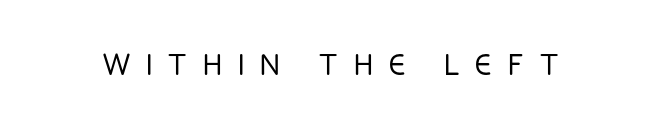
The image shows 37 px light, condensed sans-serif type, upright; set unusually wide letter spacing (+0.43 em), not underlined; low stroke contrast and a large x-height.
